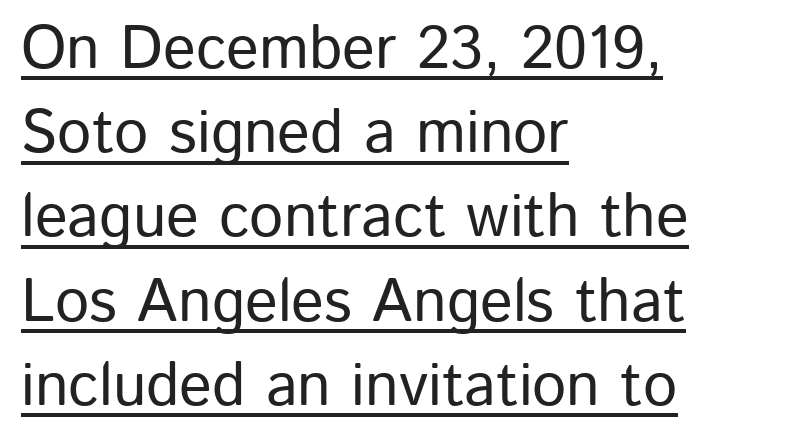
Students, note that the glyphs here touch the page at normal intervals. The characters display no serif detailing; their extremities are plain. Nope, not italic — everything's standing straight. The lettering is marked with a stroke running underneath it. Whoever set this chose a conventional vertical rhythm. The setting favours the left margin, as ordinary paragraphs usually do.
